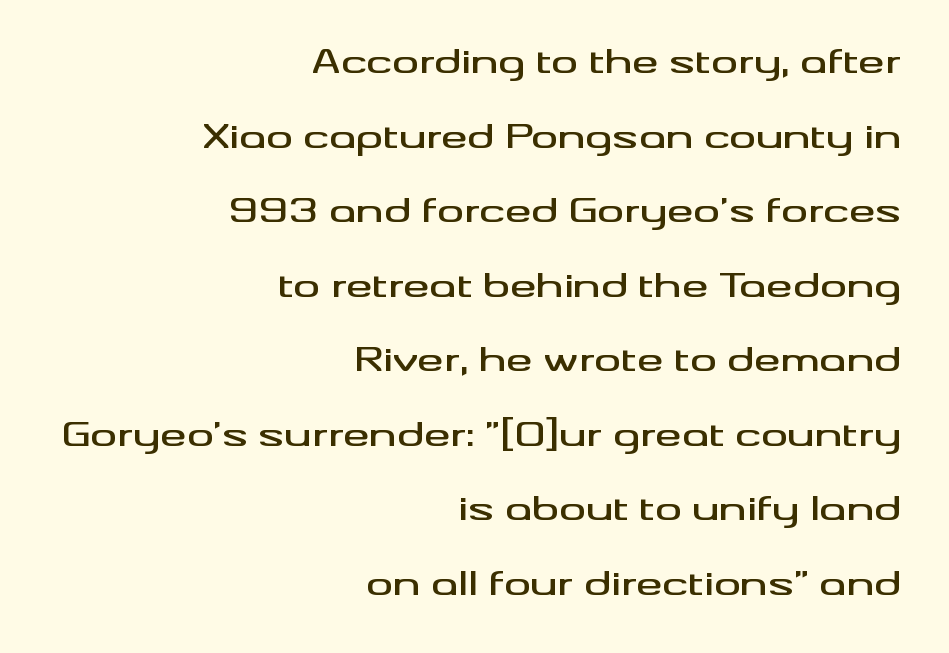
Q: Is the text italic (slanted)? A: No, it is upright.
Q: Is the typeface a serif or a sans-serif typeface? A: Sans-serif.
Q: Is the text underlined? A: No.
Q: How is the paragraph aligned? A: Right-aligned.
Q: Is the spacing between letters normal or unusually wide? A: Normal.
Q: Is the spacing between lines tight, normal or loose? A: Loose.
Q: Width (condensed, normal, or wide)? A: Wide.
Q: Stroke contrast? A: Medium.
Q: x-height? A: Small.
Q: Monospaced? A: No.
